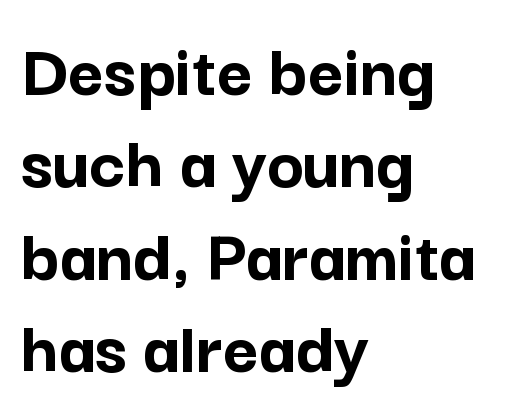
This rendering features lettering with no underline. Unlike a traditional serif, this face leaves its strokes unadorned. The face used here is proportionally spaced, like ordinary book or web type. Default kerning and tracking; the words read as compact shapes. Horizontal alignment here is leftward, the default for most running prose.
